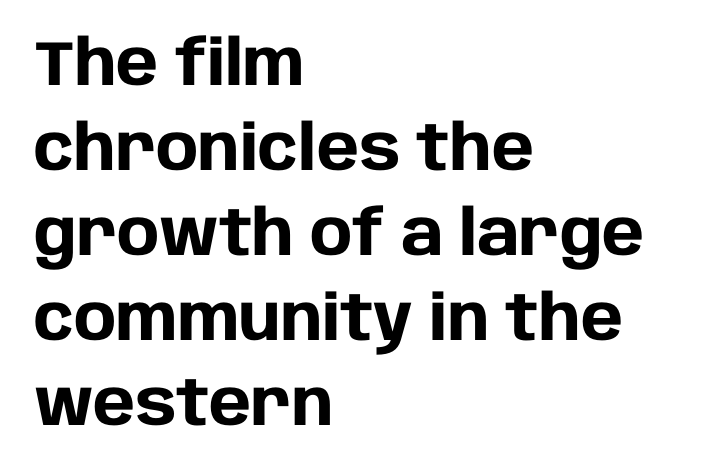
Notice how descenders clear the ascenders below comfortably — that's standard leading. Every character sits straight up, as roman type does. Standard letterfit; no display-style spreading of the glyphs. Every letter is thick-stroked: bold, no question. No feet cap the strokes, marking this as sans-serif type. The face used here is proportionally spaced, like ordinary book or web type.
